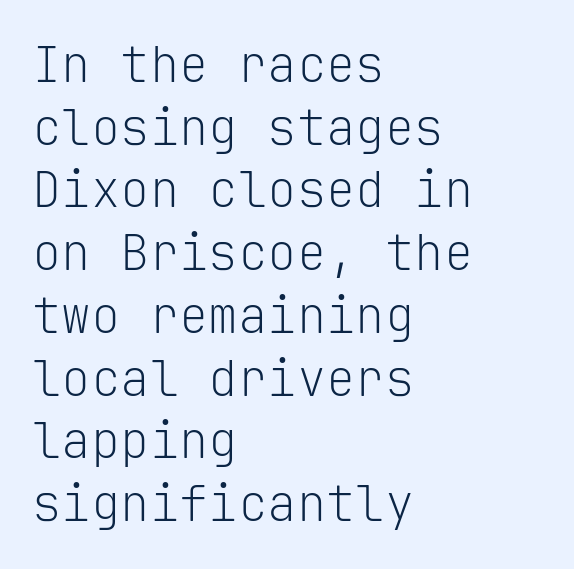
{"serif": "no", "italic": "no", "bold": "no", "weight": "light", "width": "normal", "stroke_contrast": "low", "x_height": "medium", "monospaced": "yes", "underline": "no", "align": "left", "line_spacing": "normal", "line_spacing_ratio": 1.28, "letter_spacing": "normal", "letter_spacing_em": 0.0, "glyph_px": 49}
